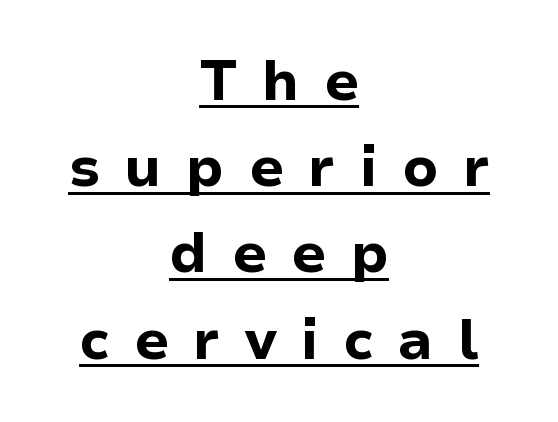
Between one letter and the next there's a generous, obvious gap. A baseline rule has been typeset under these characters. A typesetter would mark this as roman, not italic. This sample has the flowing, uneven cadence of proportional lettering.
